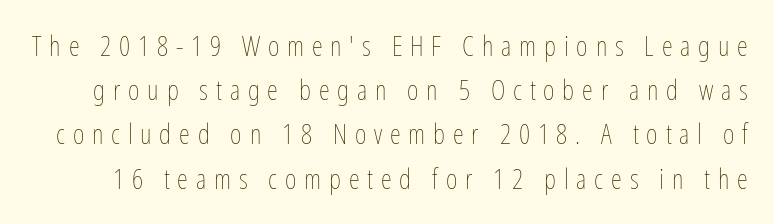
The image shows 28 px thin, condensed type, upright; set normal line spacing (1.58x), unusually wide letter spacing (+0.28 em), not underlined; low stroke contrast and a medium x-height.
